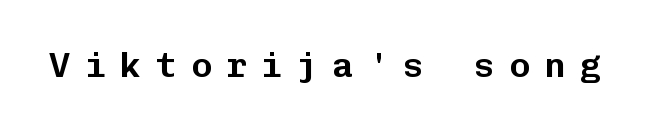
The image shows 35 px sans-serif type, upright, monospaced; set unusually wide letter spacing (+0.41 em), not underlined; low stroke contrast and a medium x-height.
